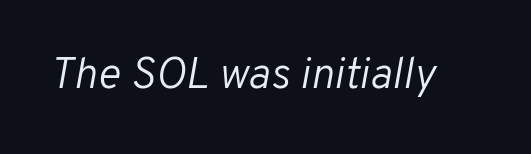
Each stroke keeps to a modest, everyday thickness or less. The rendering uses natural spacing where letterforms have individual widths. Each word holds together tightly as a unit, with standard inter-letter gaps. The gap between lines stays unmarked.
